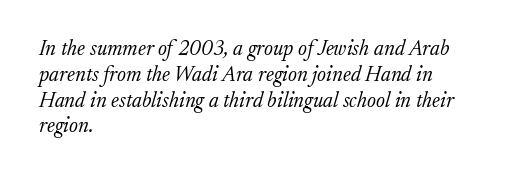
The image shows 21 px text type, italic (leaning right); set left-aligned, line spacing 1.23x, normal letter spacing, not underlined.
